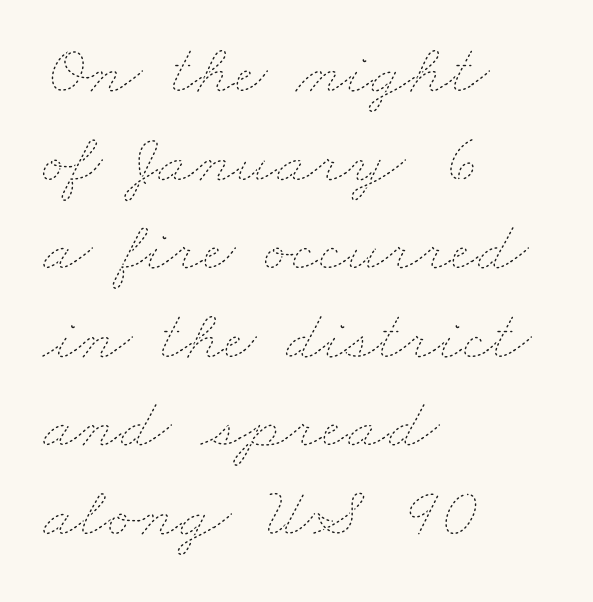
The image shows 72 px thin, wide type; set left-aligned, line spacing 1.23x, normal letter spacing, not underlined; low stroke contrast and a small x-height.
